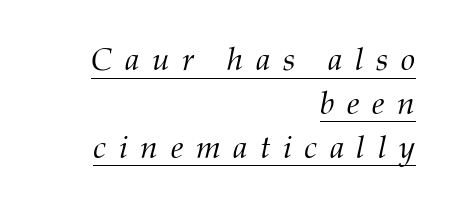
{"serif": "yes", "italic": "yes", "lean": "right", "slant_degrees": 12, "bold": "no", "weight": "light", "width": "normal", "stroke_contrast": "medium", "x_height": "medium", "monospaced": "no", "underline": "yes", "align": "right", "line_spacing": "normal", "line_spacing_ratio": 1.37, "letter_spacing": "wide", "letter_spacing_em": 0.39, "glyph_px": 32}
